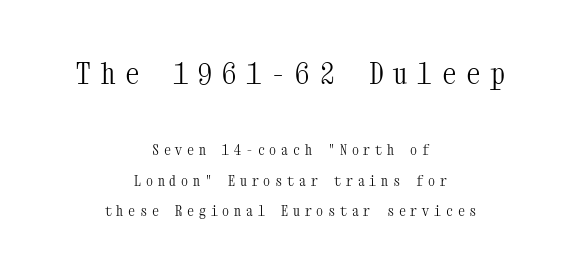
{"serif": "yes", "italic": "no", "bold": "no", "weight": "light", "width": "condensed", "stroke_contrast": "medium", "x_height": "medium", "monospaced": "yes", "underline": "no", "align": "center", "line_spacing": "loose", "line_spacing_ratio": 2.17, "letter_spacing": "wide", "letter_spacing_em": 0.34, "larger_block": "first", "size_ratio": 2.07, "glyph_px": 29}
